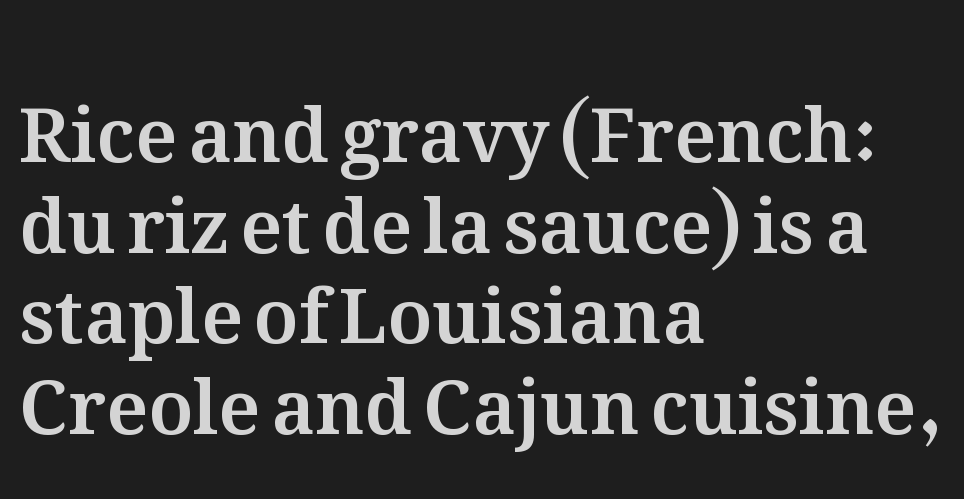
The image shows 75 px text type, upright; set left-aligned, line spacing 1.21x, normal letter spacing, not underlined; medium stroke contrast and a medium x-height.
